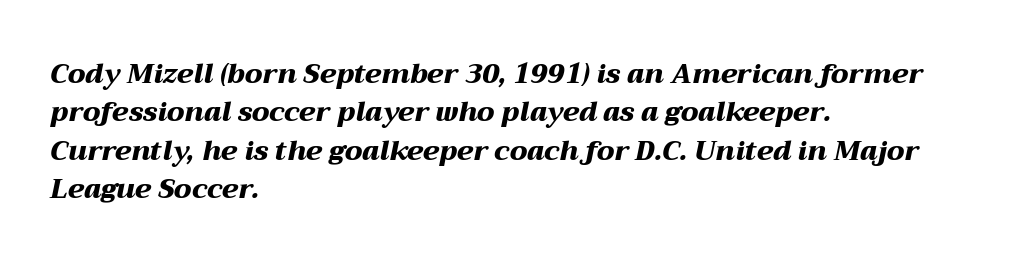
Q: Is the text bold? A: Yes.
Q: Is the text italic (slanted)? A: Yes, it leans right by about 12 degrees.
Q: Is the text underlined? A: No.
Q: How is the paragraph aligned? A: Left-aligned.
Q: Is the spacing between letters normal or unusually wide? A: Normal.
Q: Is the spacing between lines tight, normal or loose? A: Normal.
